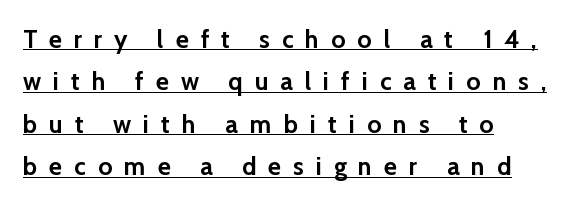
{"italic": "no", "bold": "yes", "underline": "yes", "align": "left", "line_spacing": "normal", "line_spacing_ratio": 1.7, "letter_spacing": "wide", "letter_spacing_em": 0.48, "glyph_px": 25}
